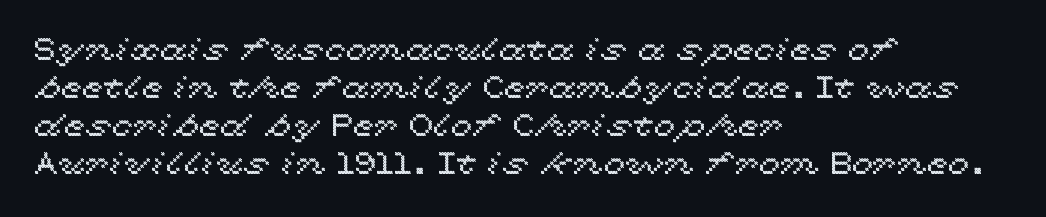
{"width": "wide", "x_height": "medium", "monospaced": "no", "underline": "no", "align": "left", "line_spacing_ratio": 1.23, "letter_spacing": "normal", "letter_spacing_em": 0.0, "glyph_px": 31}
